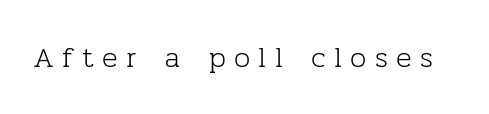
The specimen reads as upright at a glance. No word sits above an underline. Serifs: yes, visible at the terminals of the letterforms. Looks like regular typesetting: each glyph gets only the width it needs. On a weight scale, this lands at 450 or below. Someone cranked the tracking dial way up on this one.
